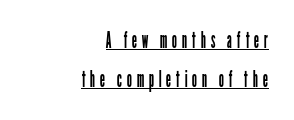
The image shows 23 px text type, upright; set right-aligned, normal line spacing (1.69x), unusually wide letter spacing (+0.2 em), underlined.
